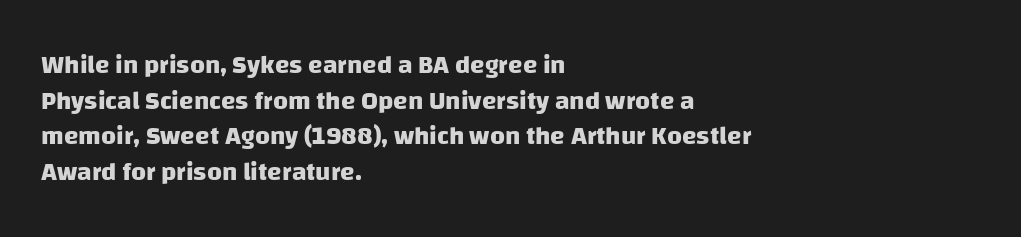
{"bold": "yes", "underline": "no", "align": "left", "line_spacing": "normal", "line_spacing_ratio": 1.37, "letter_spacing": "normal", "letter_spacing_em": 0.0, "glyph_px": 26}
